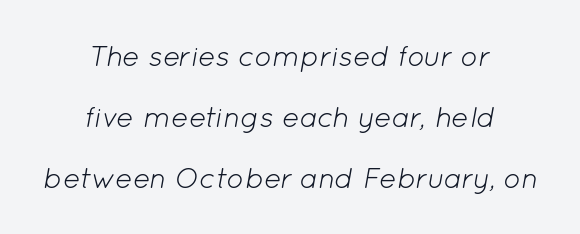
{"italic": "yes", "lean": "right", "slant_degrees": 12, "bold": "no", "weight": "light", "width": "normal", "stroke_contrast": "low", "x_height": "medium", "monospaced": "no", "underline": "no", "align": "center", "line_spacing": "loose", "line_spacing_ratio": 2.11, "letter_spacing": "normal", "letter_spacing_em": 0.0, "glyph_px": 29}
